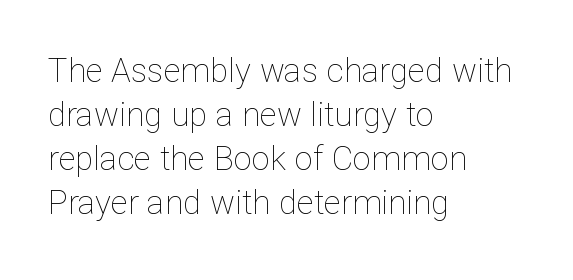
Caption: face not bold, strokes unweighted. Think of a printed novel: that variable character pitch is what you see here. The gap between lines stays unmarked. Casual observation: everything's shoved over to the left. The designer left line spacing at the default. Does the lettering tilt? It doesn't — this is upright.
